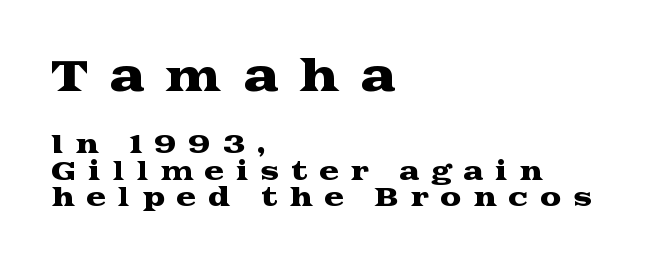
In CSS terms this would be text-align: left. Quick note: underline off. Baseline-to-baseline distance is barely more than the letter height. The passage shown begins with its larger block and ends with its smaller one.
